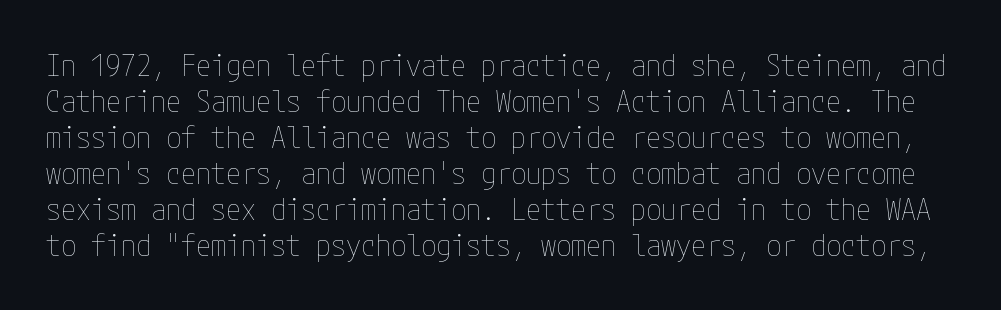
Q: Is the text bold? A: No.
Q: Is the text italic (slanted)? A: No, it is upright.
Q: Is the text underlined? A: No.
Q: Is the spacing between letters normal or unusually wide? A: Normal.
Q: Width (condensed, normal, or wide)? A: Condensed.
Q: Stroke contrast? A: Low.
Q: x-height? A: Medium.
